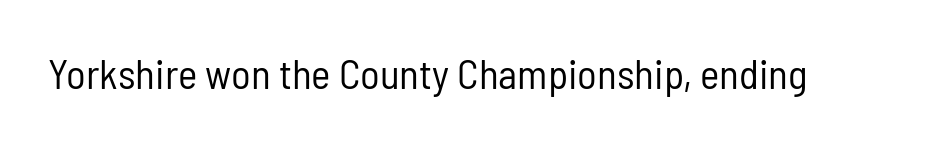
{"serif": "no", "italic": "no", "bold": "no", "weight": "regular", "width": "condensed", "stroke_contrast": "low", "x_height": "medium", "monospaced": "no", "underline": "no", "letter_spacing": "normal", "letter_spacing_em": 0.0, "glyph_px": 41}
